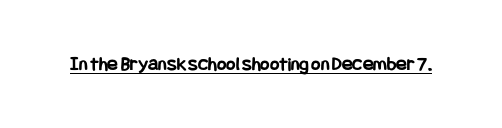
{"italic": "no", "bold": "yes", "underline": "yes", "letter_spacing": "normal", "letter_spacing_em": 0.0, "glyph_px": 20}
